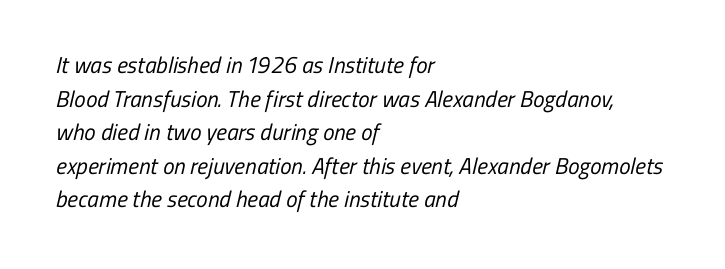
The image shows 23 px text type; set left-aligned, normal line spacing (1.46x), normal letter spacing, not underlined.
